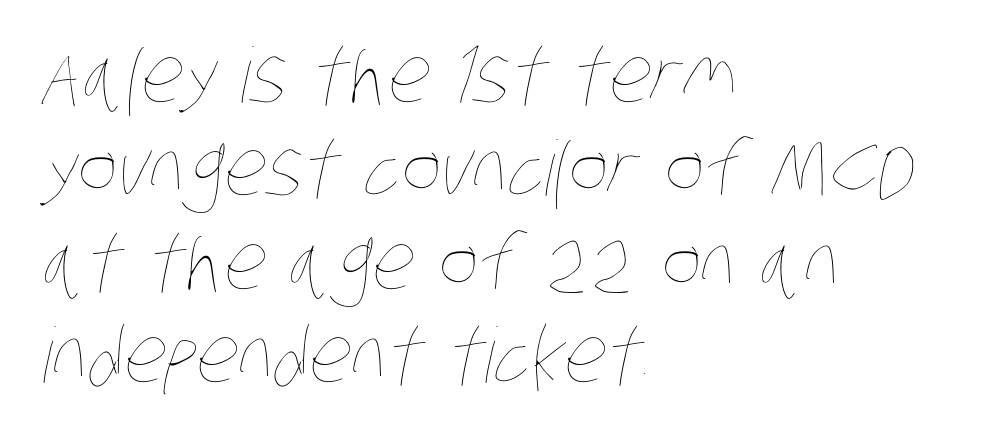
Q: Is the text bold? A: No.
Q: Is the text underlined? A: No.
Q: How is the paragraph aligned? A: Left-aligned.
Q: Is the spacing between letters normal or unusually wide? A: Normal.
Q: Width (condensed, normal, or wide)? A: Condensed.
Q: Stroke contrast? A: Low.
Q: x-height? A: Large.
Q: Monospaced? A: No.
